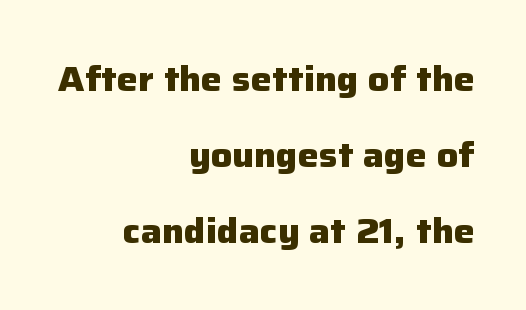
The image shows 35 px heavy sans-serif type, upright; set right-aligned, loose line spacing (2.17x), normal letter spacing, not underlined; low stroke contrast and a medium x-height.
